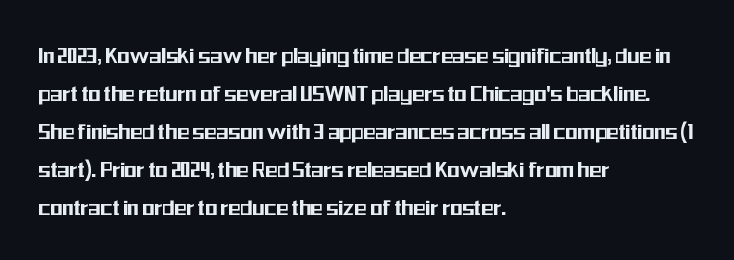
{"italic": "no", "underline": "no", "align": "left", "line_spacing": "normal", "line_spacing_ratio": 1.52, "letter_spacing": "normal", "letter_spacing_em": 0.0, "glyph_px": 25}
